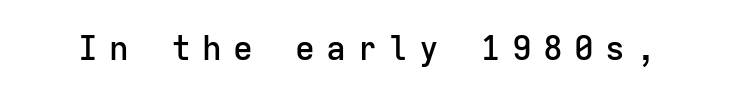
Observe the absence of serifs on each vertical stroke in this sample. No word sits above an underline. The passage shown has open, widely tracked lettering throughout. The lettering stays uniformly vertical, giving the passage a roman look.
